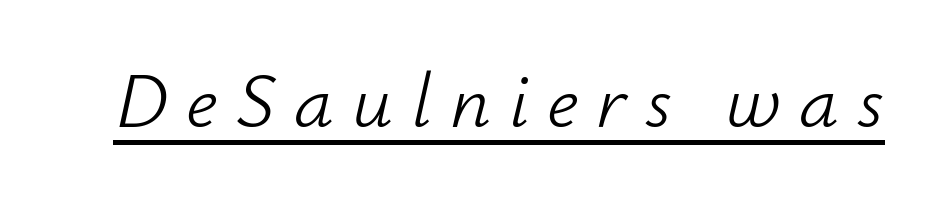
The weight tops out at a normal text grade. Spacing verdict: proportional, widths tailored to each character. Caption: lettering with a line underneath. Rendered with sloped, italic letterforms.
